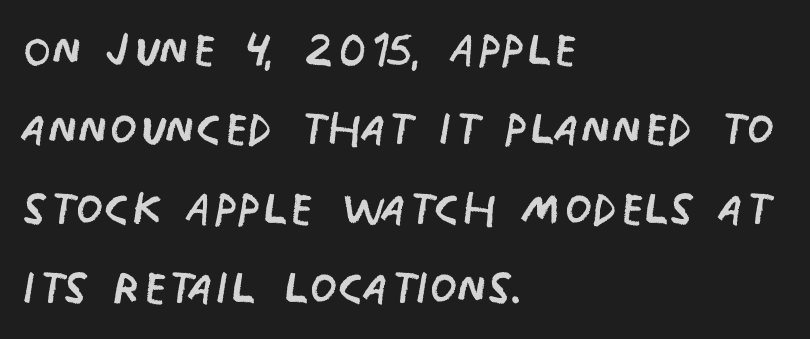
Q: Is the text bold? A: No.
Q: Is the typeface a serif or a sans-serif typeface? A: Sans-serif.
Q: Is the text underlined? A: No.
Q: How is the paragraph aligned? A: Left-aligned.
Q: Is the spacing between letters normal or unusually wide? A: Normal.
Q: Is the spacing between lines tight, normal or loose? A: Normal.
Q: Width (condensed, normal, or wide)? A: Condensed.
Q: Stroke contrast? A: Low.
Q: x-height? A: Large.
Q: Monospaced? A: No.
